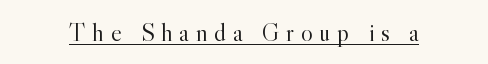
Unlike italic type, these characters show no tilt at all. No extra ink here — the face is not bold. The face used here appears with an underline applied. The face used here is rendered with a markedly widened letterfit.
